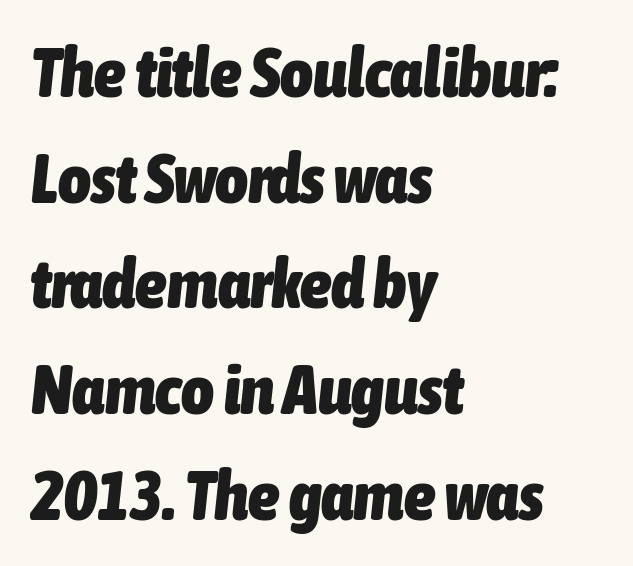
The words here are not underlined. This sample is left-justified, so line endings fall wherever the words run out. Its strokes are broad and dark, the hallmark of bold type. The line-height multiplier appears to be the usual default. Is the type slanted? Yes — the strokes lean at a clear angle.
